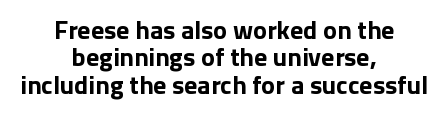
The area under the type is left untouched. Weight check: bold — yes, fully. The passage shown stacks its lines with hardly any gap. What stands out about the letter spacing? Nothing — it is the standard amount. Posture: upright roman. Typeset on center — no edge is straight.
